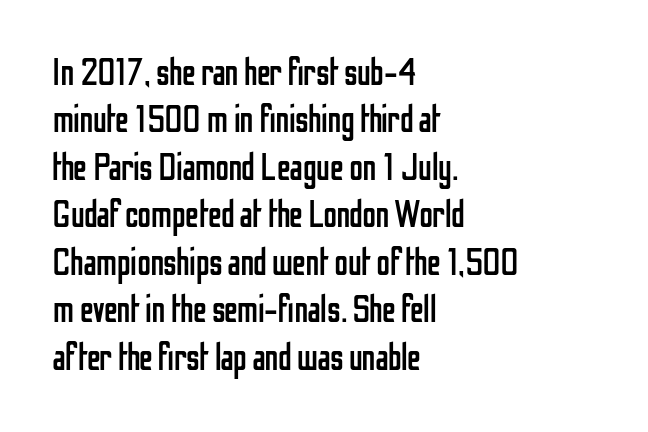
The image shows 38 px regular-weight, condensed sans-serif type, upright; set left-aligned, normal line spacing (1.25x), normal letter spacing, not underlined; low stroke contrast and a medium x-height.
